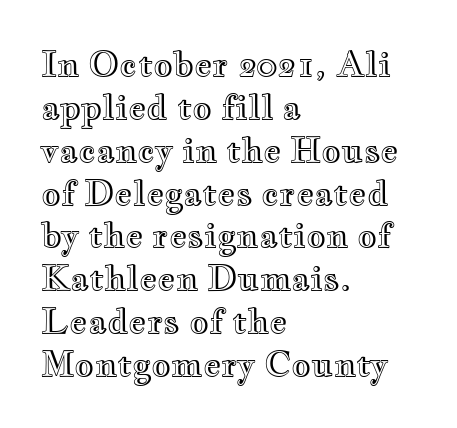
The image shows 34 px wide type, upright; set left-aligned, normal line spacing (1.26x), normal letter spacing, not underlined; a small x-height.
